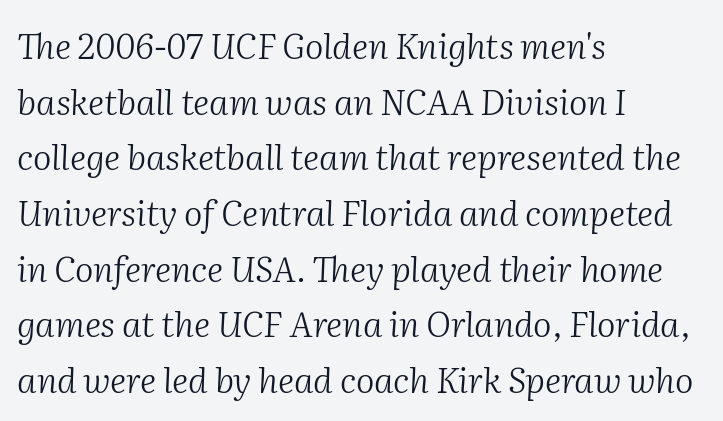
Nobody touched the tracking dial on this one. You can tell it's italic because the verticals aren't actually vertical. Think of a printed novel: that variable character pitch is what you see here. Bold? No — there's no thickening of the strokes.
